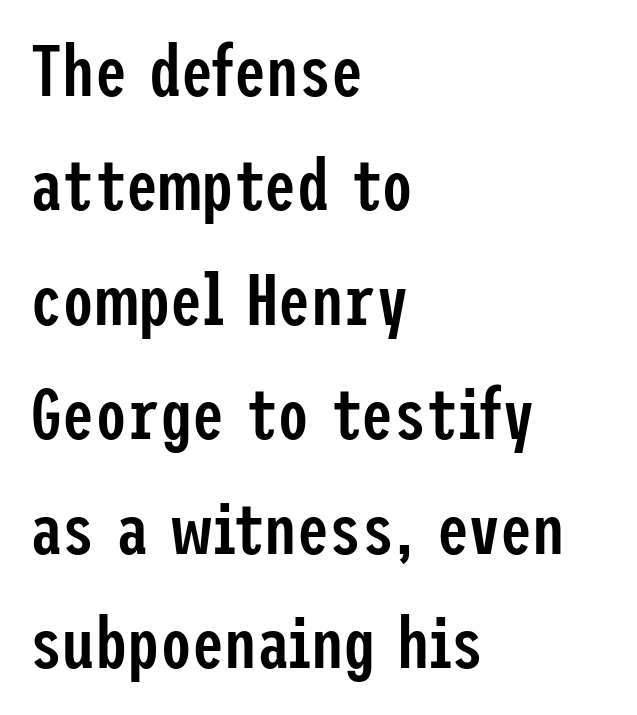
{"serif": "no", "italic": "no", "bold": "semi", "weight": "semibold", "width": "condensed", "stroke_contrast": "low", "x_height": "medium", "underline": "no", "align": "left", "line_spacing": "normal", "line_spacing_ratio": 1.59, "letter_spacing": "normal", "letter_spacing_em": 0.0, "glyph_px": 72}
